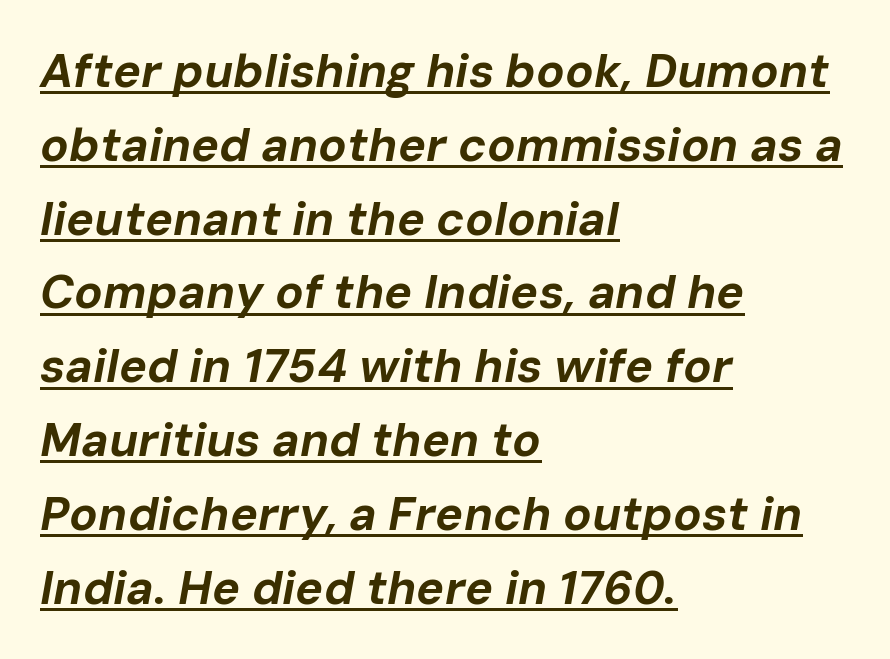
Q: Is the text bold? A: Yes.
Q: Is the text italic (slanted)? A: Yes, it leans right by about 10 degrees.
Q: Is the text underlined? A: Yes.
Q: How is the paragraph aligned? A: Left-aligned.
Q: Is the spacing between letters normal or unusually wide? A: Normal.
Q: Is the spacing between lines tight, normal or loose? A: Normal.
Q: Width (condensed, normal, or wide)? A: Normal.
Q: Stroke contrast? A: Low.
Q: x-height? A: Medium.
Q: Monospaced? A: No.
